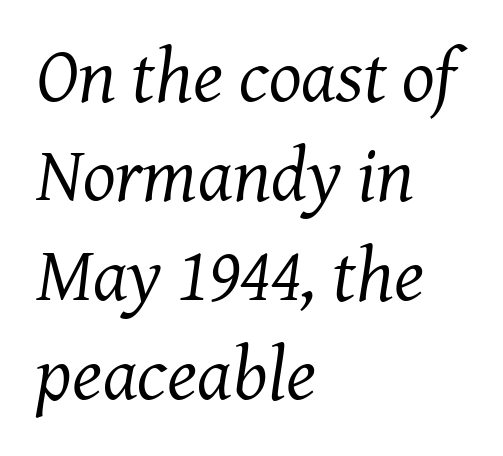
{"serif": "yes", "italic": "yes", "lean": "right", "slant_degrees": 7, "bold": "no", "weight": "regular", "width": "normal", "stroke_contrast": "medium", "x_height": "medium", "monospaced": "no", "underline": "no", "align": "left", "line_spacing": "normal", "line_spacing_ratio": 1.29, "letter_spacing": "normal", "letter_spacing_em": 0.0, "glyph_px": 77}
